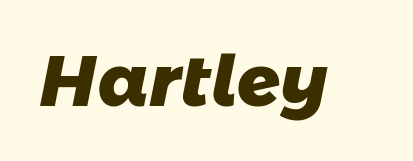
Q: Is the text bold? A: Yes.
Q: Is the typeface a serif or a sans-serif typeface? A: Sans-serif.
Q: Is the text underlined? A: No.
Q: Is the spacing between letters normal or unusually wide? A: Normal.
Q: Width (condensed, normal, or wide)? A: Normal.
Q: Stroke contrast? A: Low.
Q: x-height? A: Medium.
Q: Monospaced? A: No.
